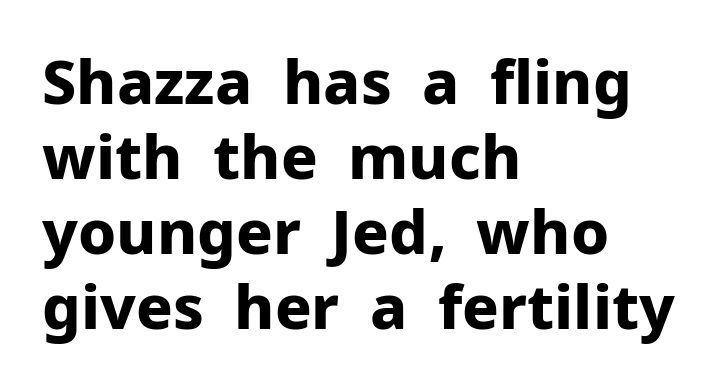
The image shows 61 px bold sans-serif type, upright; set left-aligned, line spacing 1.23x, normal letter spacing, not underlined; low stroke contrast and a medium x-height.
